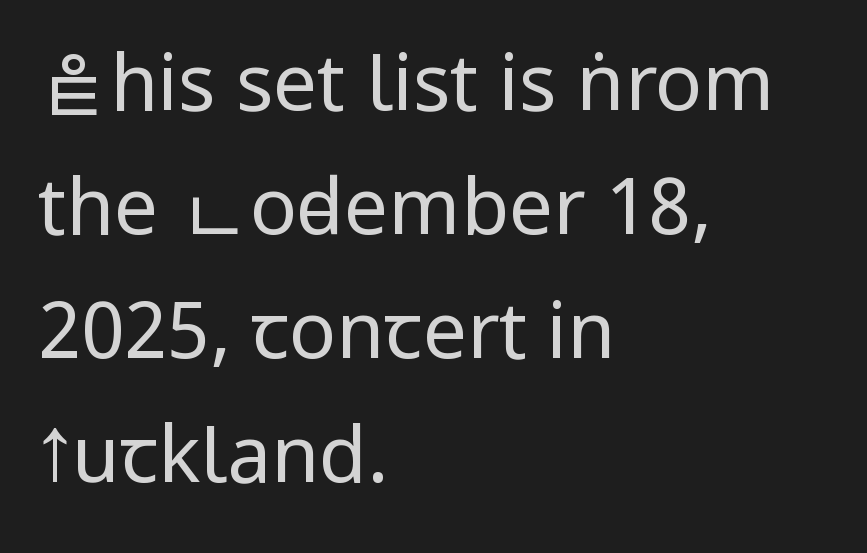
{"serif": "no", "italic": "no", "bold": "no", "weight": "regular", "width": "condensed", "stroke_contrast": "low", "x_height": "large", "monospaced": "no", "underline": "no", "align": "left", "line_spacing": "normal", "line_spacing_ratio": 1.59, "letter_spacing": "normal", "letter_spacing_em": 0.0, "glyph_px": 78}
